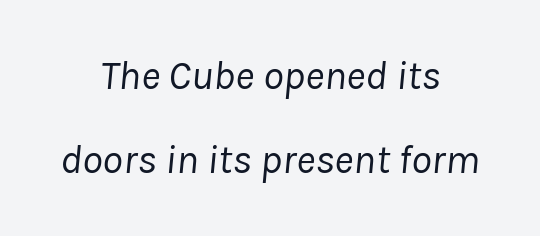
The image shows 41 px regular-weight type, italic (leaning right); set centered, loose line spacing (2.05x), normal letter spacing, not underlined; low stroke contrast and a medium x-height.
